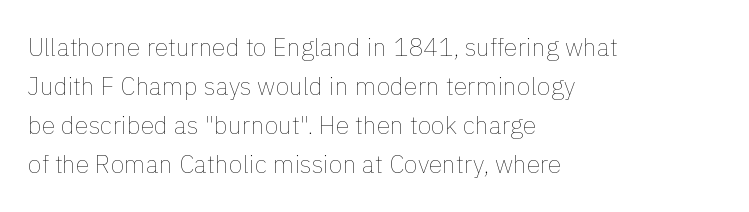
The image shows 25 px text type, upright; set left-aligned, normal line spacing (1.56x), normal letter spacing, not underlined.
